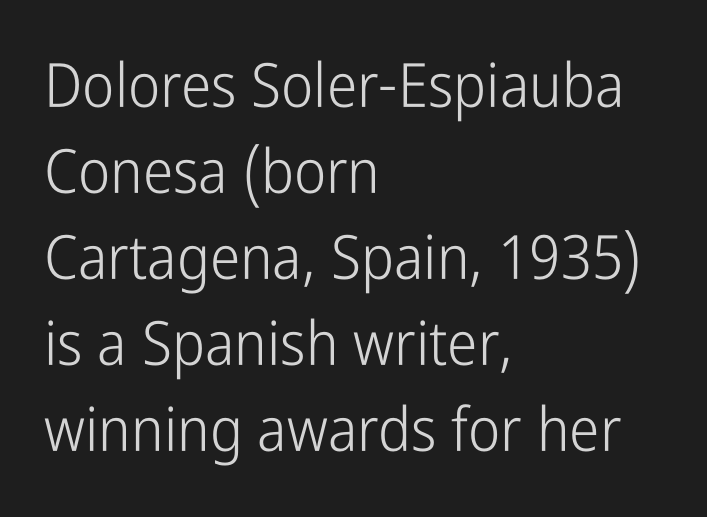
Character widths vary here, with narrow letters taking less room than wide ones. I'd call this a sans setting — the letters go barefoot. The font's upright variant was chosen for this text. Caption: multi-line text, flush left, ragged right. Lines of text with bare space underneath. Words appear dense and cohesive because spacing is normal.
